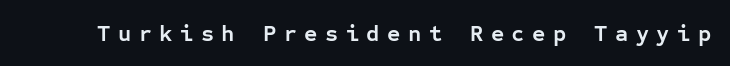
The image shows 23 px bold type, upright; set unusually wide letter spacing (+0.32 em), not underlined.
